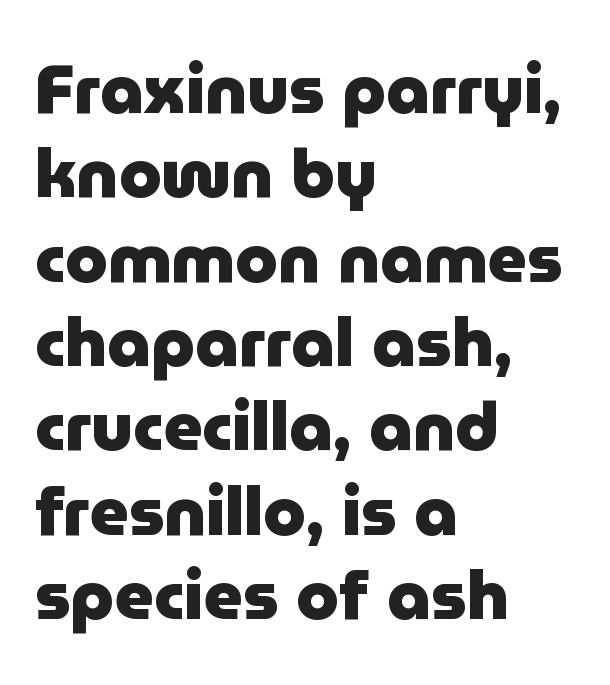
The image shows 68 px heavy sans-serif type, upright; set left-aligned, line spacing 1.24x, normal letter spacing, not underlined; low stroke contrast and a medium x-height.
